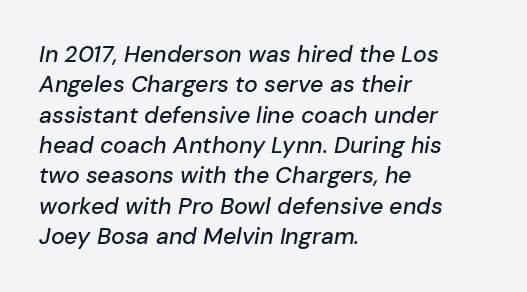
Q: Is the text italic (slanted)? A: Yes, it leans right by about 10 degrees.
Q: Is the text underlined? A: No.
Q: How is the paragraph aligned? A: Left-aligned.
Q: Is the spacing between letters normal or unusually wide? A: Normal.
Q: Is the spacing between lines tight, normal or loose? A: Normal.
